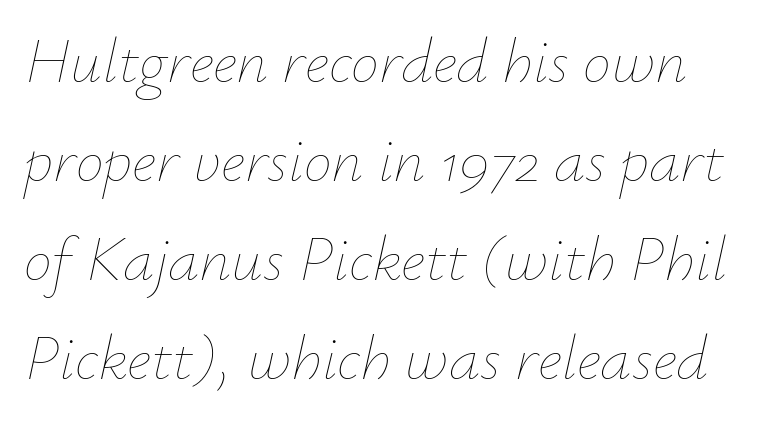
{"italic": "yes", "lean": "right", "slant_degrees": 12, "bold": "no", "weight": "thin", "width": "normal", "stroke_contrast": "low", "x_height": "small", "monospaced": "no", "underline": "no", "line_spacing": "normal", "line_spacing_ratio": 1.57, "letter_spacing": "normal", "letter_spacing_em": 0.0, "glyph_px": 63}
